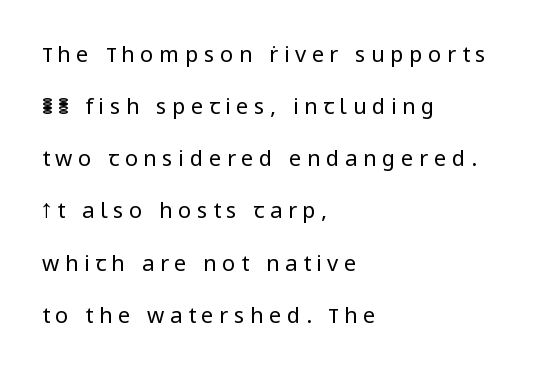
The image shows 22 px text type, upright; set left-aligned, loose line spacing (2.37x), unusually wide letter spacing (+0.25 em), not underlined.
